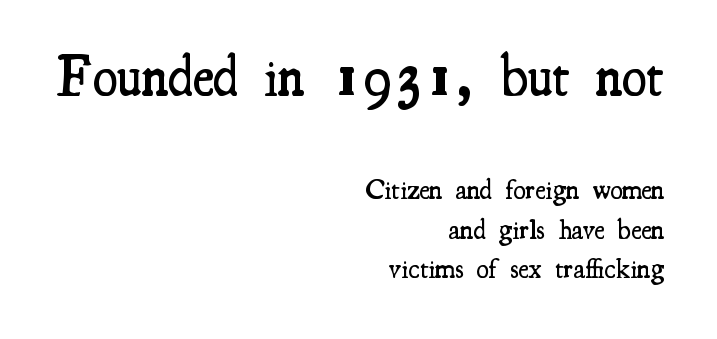
{"serif": "yes", "italic": "no", "bold": "semi", "weight": "semibold", "width": "condensed", "stroke_contrast": "medium", "x_height": "small", "monospaced": "no", "underline": "no", "align": "right", "line_spacing": "normal", "line_spacing_ratio": 1.4, "letter_spacing": "normal", "letter_spacing_em": 0.0, "larger_block": "first", "size_ratio": 2.04, "glyph_px": 57}
